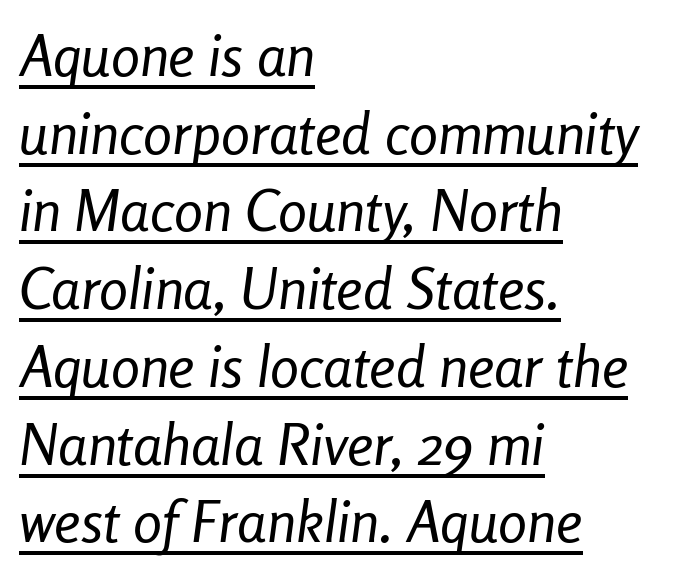
The image shows 58 px regular-weight, condensed type, italic (leaning right); set left-aligned, normal line spacing (1.34x), normal letter spacing, underlined; low stroke contrast and a medium x-height.
